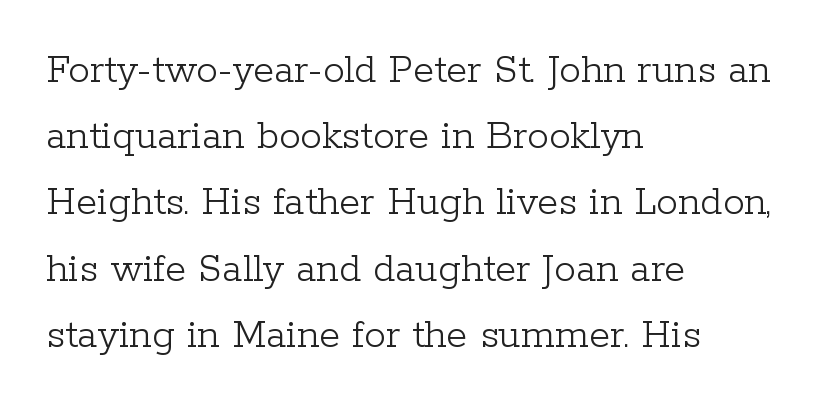
{"serif": "yes", "italic": "no", "bold": "no", "weight": "light", "width": "normal", "stroke_contrast": "low", "x_height": "medium", "monospaced": "no", "underline": "no", "align": "left", "line_spacing": "normal", "line_spacing_ratio": 1.54, "letter_spacing": "normal", "letter_spacing_em": 0.0, "glyph_px": 43}
